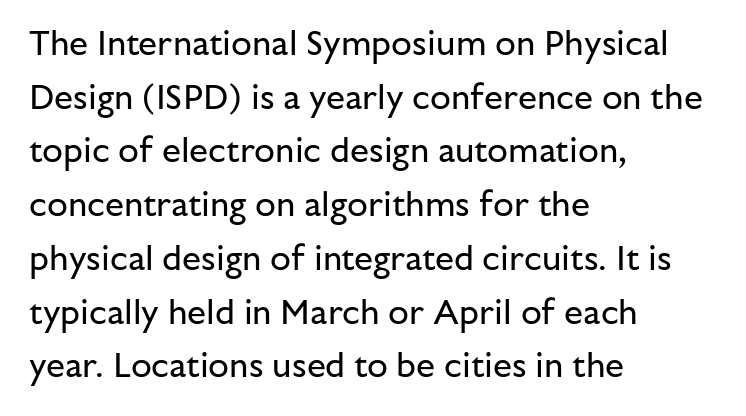
{"serif": "no", "italic": "no", "bold": "no", "weight": "regular", "width": "normal", "stroke_contrast": "low", "x_height": "medium", "monospaced": "no", "underline": "no", "align": "left", "line_spacing": "normal", "line_spacing_ratio": 1.58, "letter_spacing": "normal", "letter_spacing_em": 0.0, "glyph_px": 34}
